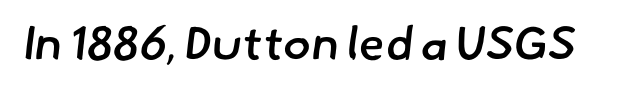
A somewhat darkened texture: the type is semibold rather than bold. Descenders are the only things crossing below the line. This sample uses plain, unmodified letter spacing. Unlike a traditional serif, this face leaves its strokes unadorned.
